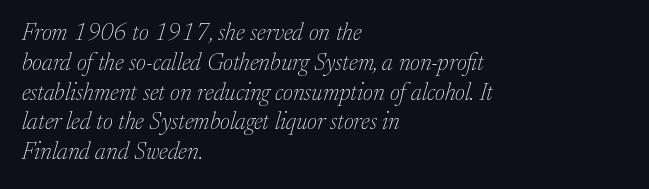
No heavy texture on the line: the type isn't bold. Beneath every word, the page is bare. Line beginnings align vertically; line endings do not. This is oblique type, the kind used for emphasis or titles.
